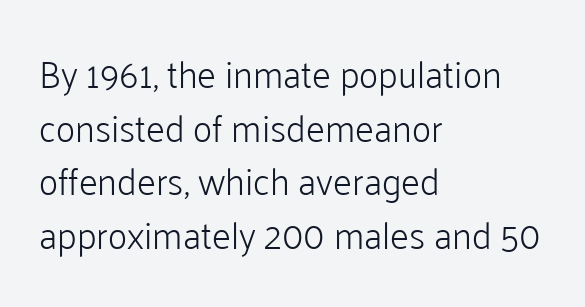
Q: Is the text bold? A: No.
Q: Is the text italic (slanted)? A: No, it is upright.
Q: Is the typeface a serif or a sans-serif typeface? A: Sans-serif.
Q: Is the text underlined? A: No.
Q: How is the paragraph aligned? A: Left-aligned.
Q: Is the spacing between letters normal or unusually wide? A: Normal.
Q: Is the spacing between lines tight, normal or loose? A: Normal.
Q: Width (condensed, normal, or wide)? A: Normal.
Q: Stroke contrast? A: Low.
Q: x-height? A: Medium.
Q: Monospaced? A: No.
